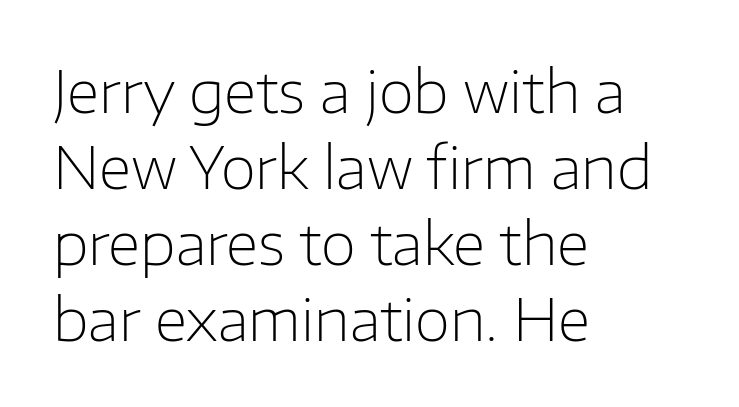
{"serif": "no", "italic": "no", "bold": "no", "weight": "light", "width": "normal", "stroke_contrast": "low", "x_height": "medium", "monospaced": "no", "underline": "no", "align": "left", "line_spacing": "normal", "line_spacing_ratio": 1.31, "letter_spacing": "normal", "letter_spacing_em": 0.0, "glyph_px": 58}
